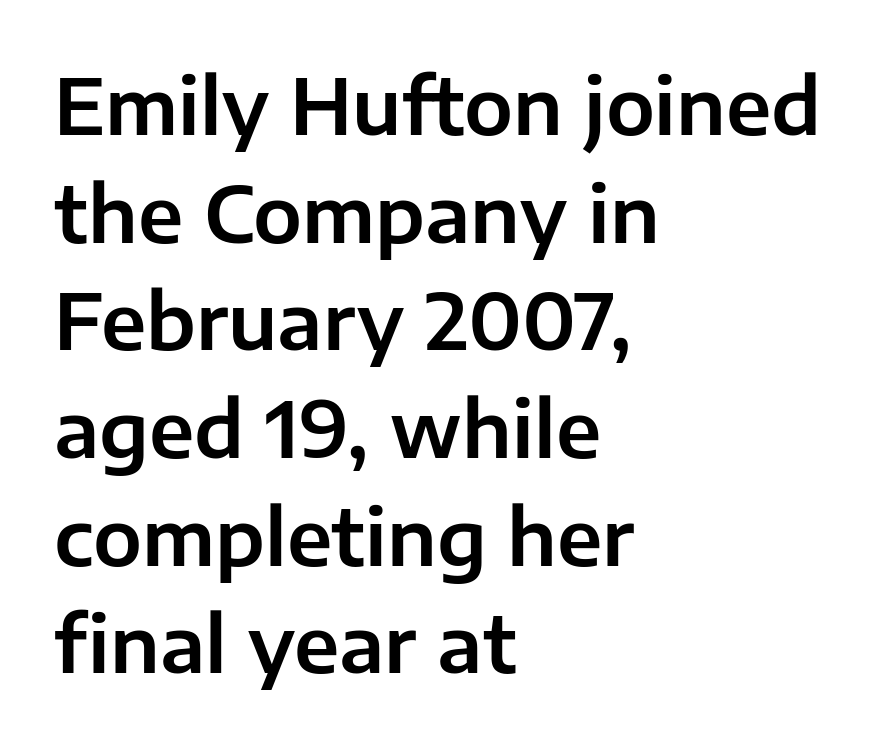
The image shows 78 px sans-serif type, upright; set left-aligned, normal line spacing (1.38x), normal letter spacing, not underlined; low stroke contrast and a medium x-height.
